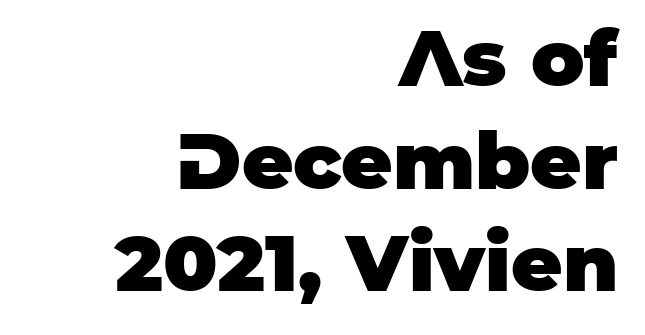
The typesetter chose a ragged-left arrangement here. Is this a sans? Yes — the strokes have no serifs. Summary of weight: heavy, a full bold. Think of a printed novel: that variable character pitch is what you see here.
